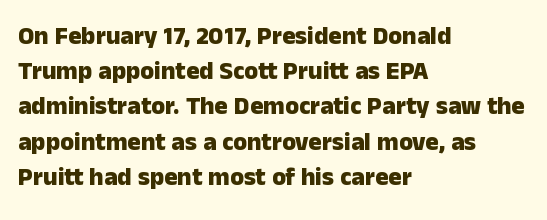
{"italic": "no", "bold": "yes", "underline": "no", "align": "left", "line_spacing": "normal", "line_spacing_ratio": 1.41, "letter_spacing": "normal", "letter_spacing_em": 0.0, "glyph_px": 25}
